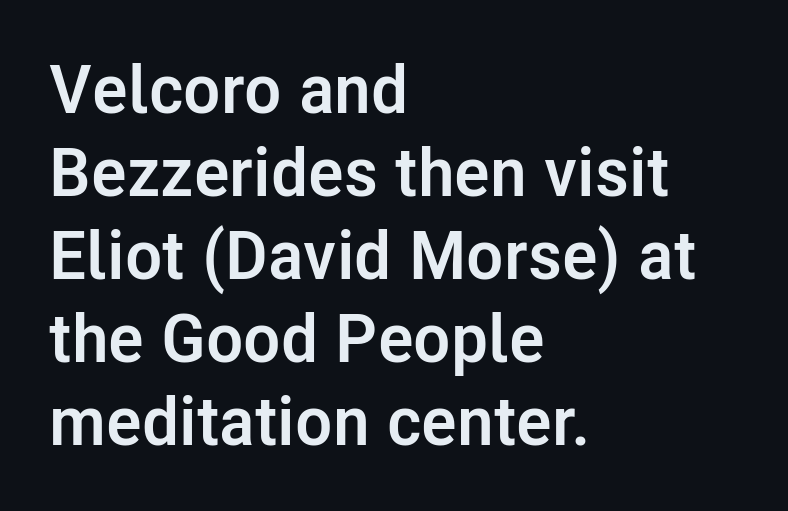
{"serif": "no", "italic": "no", "bold": "yes", "weight": "semibold", "width": "normal", "stroke_contrast": "low", "x_height": "medium", "monospaced": "no", "underline": "no", "align": "left", "line_spacing_ratio": 1.22, "letter_spacing": "normal", "letter_spacing_em": 0.0, "glyph_px": 68}
